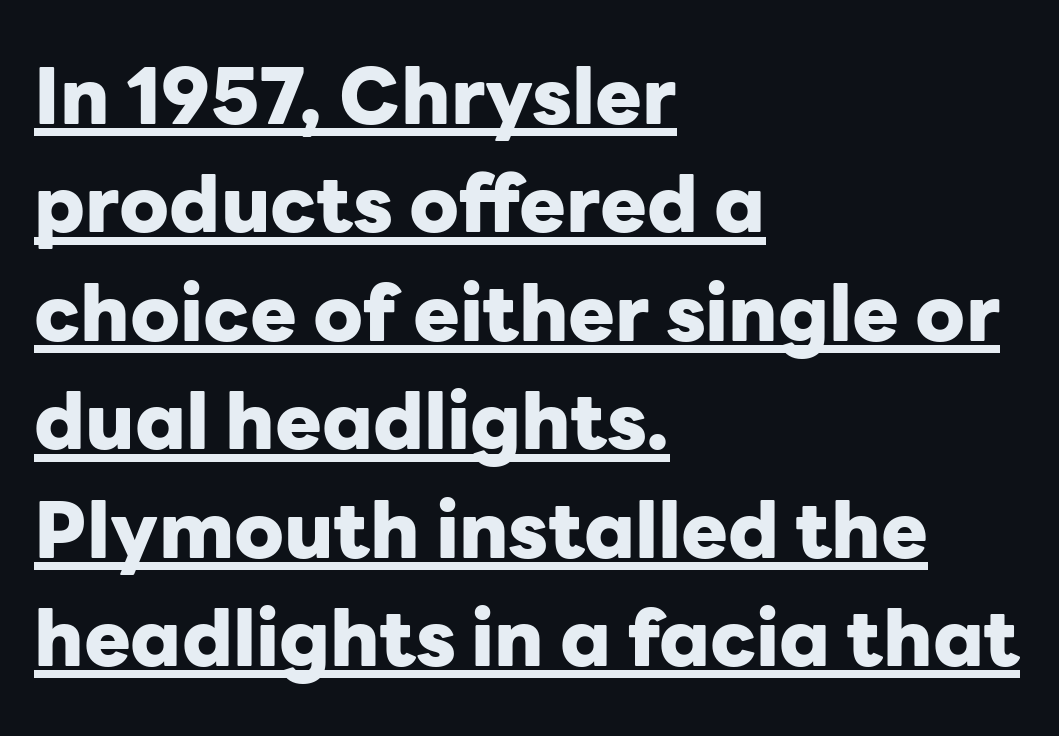
The image shows 78 px heavy sans-serif type, upright; set left-aligned, normal line spacing (1.39x), normal letter spacing, underlined; low stroke contrast and a medium x-height.
